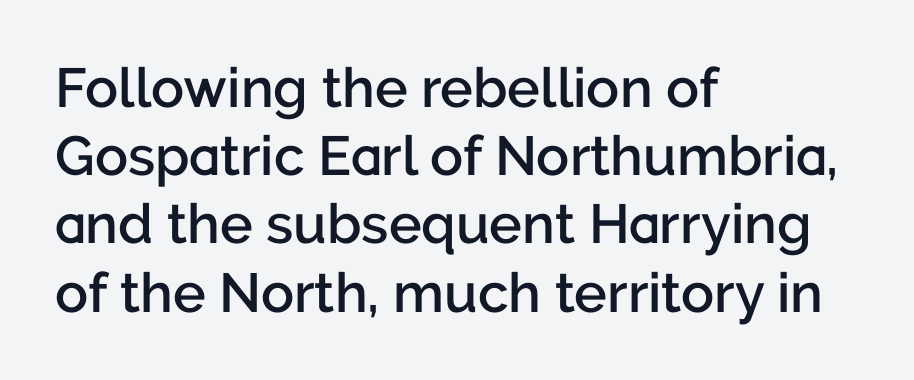
Quick note: not italic, upright. The designer went with a sans here, leaving each stem footless. Every letter is mildly thick-stroked: semibold rather than bold. You could call the tracking neutral — neither tight nor loose. The gap between lines stays unmarked.
